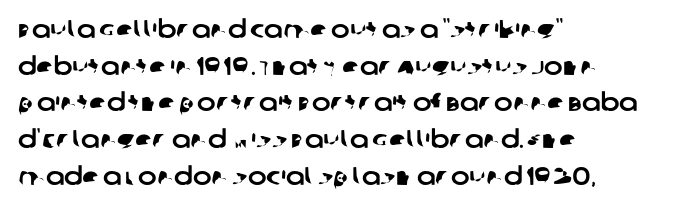
{"underline": "no", "align": "left", "line_spacing": "normal", "line_spacing_ratio": 1.47, "letter_spacing": "normal", "letter_spacing_em": 0.0, "glyph_px": 25}
